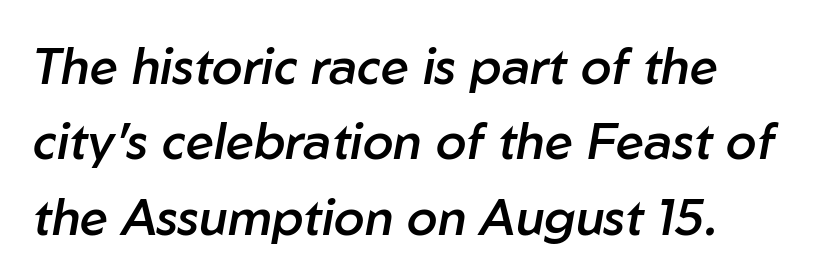
Q: Is the text bold? A: Semi-bold.
Q: Is the text italic (slanted)? A: Yes, it leans right by about 10 degrees.
Q: Is the text underlined? A: No.
Q: How is the paragraph aligned? A: Left-aligned.
Q: Is the spacing between letters normal or unusually wide? A: Normal.
Q: Is the spacing between lines tight, normal or loose? A: Normal.
Q: Width (condensed, normal, or wide)? A: Normal.
Q: Stroke contrast? A: Low.
Q: x-height? A: Medium.
Q: Monospaced? A: No.
